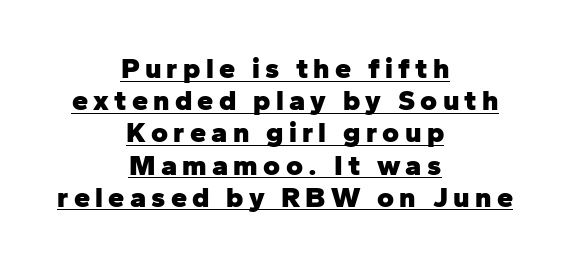
Pretty heavy lettering here — definitely bold. The text was rendered using a sans face with plain stroke endings. The setting favours the middle, as headings and verse often do. Does the leading feel generous? Not at all — it's pinched. The letters advance in unequal steps, a hallmark of proportional type. Does the lettering tilt? It doesn't — this is upright.
